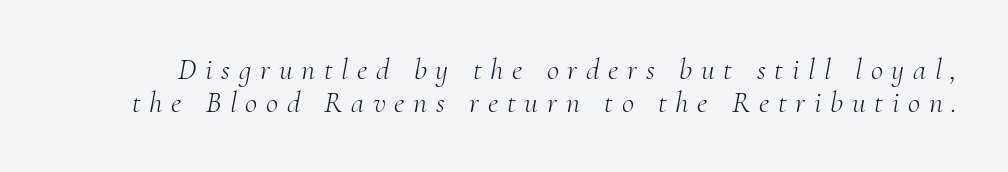
{"serif": "yes", "italic": "yes", "lean": "right", "slant_degrees": 10, "bold": "no", "weight": "light", "width": "normal", "stroke_contrast": "medium", "x_height": "small", "monospaced": "no", "underline": "no", "line_spacing": "tight", "line_spacing_ratio": 1.1, "letter_spacing": "wide", "letter_spacing_em": 0.29, "glyph_px": 30}
